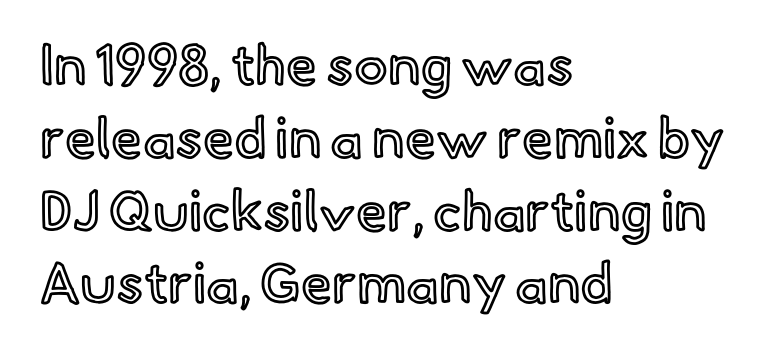
Successive baselines arrive at the customary interval. A student would call this left alignment; a typographer would say flush left, rag right. The zone under the glyphs is completely vacant. If you drew a line through each stem, it would be perfectly vertical. Character widths vary here, with narrow letters taking less room than wide ones. The horizontal fit of the characters is conventional and even.
